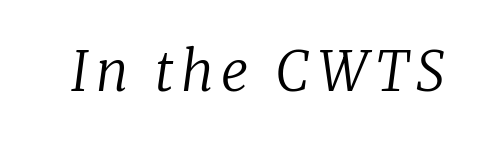
{"serif": "yes", "italic": "yes", "lean": "right", "slant_degrees": 8, "bold": "no", "weight": "regular", "width": "normal", "stroke_contrast": "low", "x_height": "medium", "monospaced": "no", "underline": "no", "glyph_px": 55}
